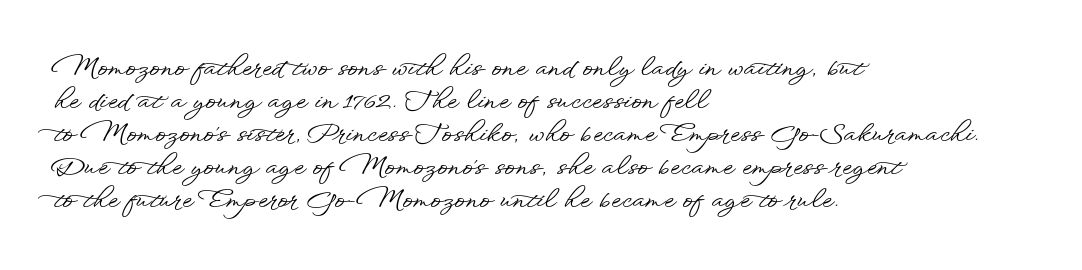
Q: Is the text italic (slanted)? A: Yes.
Q: Is the text underlined? A: No.
Q: How is the paragraph aligned? A: Left-aligned.
Q: Is the spacing between letters normal or unusually wide? A: Normal.
Q: Is the spacing between lines tight, normal or loose? A: Normal.
